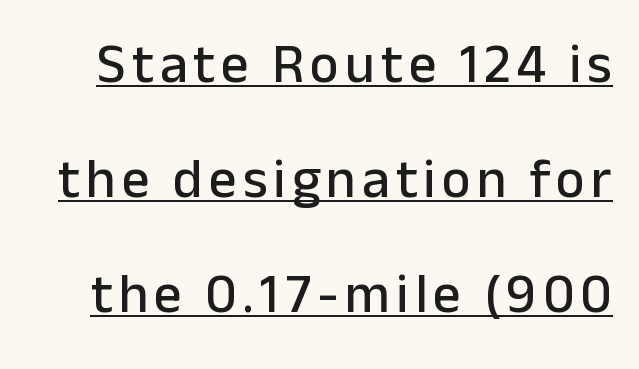
Q: Is the text italic (slanted)? A: No, it is upright.
Q: Is the typeface a serif or a sans-serif typeface? A: Sans-serif.
Q: Is the text underlined? A: Yes.
Q: Is the spacing between lines tight, normal or loose? A: Loose.
Q: Width (condensed, normal, or wide)? A: Normal.
Q: Stroke contrast? A: Low.
Q: x-height? A: Medium.
Q: Monospaced? A: No.
